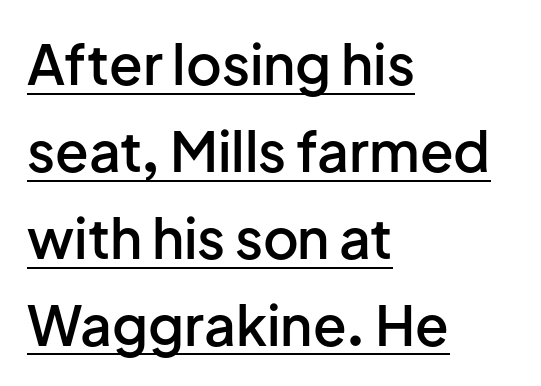
{"serif": "no", "italic": "no", "bold": "semi", "weight": "semibold", "width": "normal", "stroke_contrast": "low", "x_height": "medium", "monospaced": "no", "underline": "yes", "align": "left", "line_spacing": "normal", "line_spacing_ratio": 1.58, "letter_spacing": "normal", "letter_spacing_em": 0.0, "glyph_px": 55}
